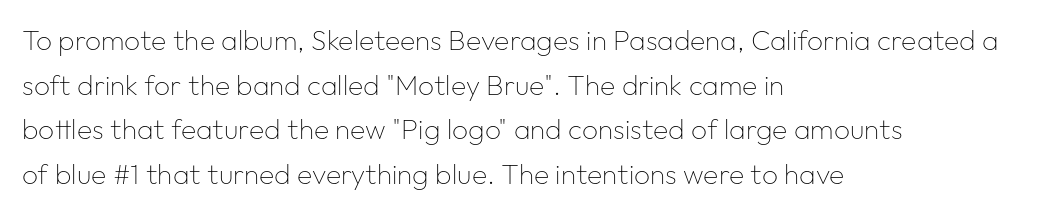
Q: Is the text bold? A: No.
Q: Is the text italic (slanted)? A: No, it is upright.
Q: Is the typeface a serif or a sans-serif typeface? A: Sans-serif.
Q: Is the text underlined? A: No.
Q: How is the paragraph aligned? A: Left-aligned.
Q: Is the spacing between letters normal or unusually wide? A: Normal.
Q: Is the spacing between lines tight, normal or loose? A: Normal.
Q: Width (condensed, normal, or wide)? A: Normal.
Q: Stroke contrast? A: Low.
Q: x-height? A: Medium.
Q: Monospaced? A: No.
